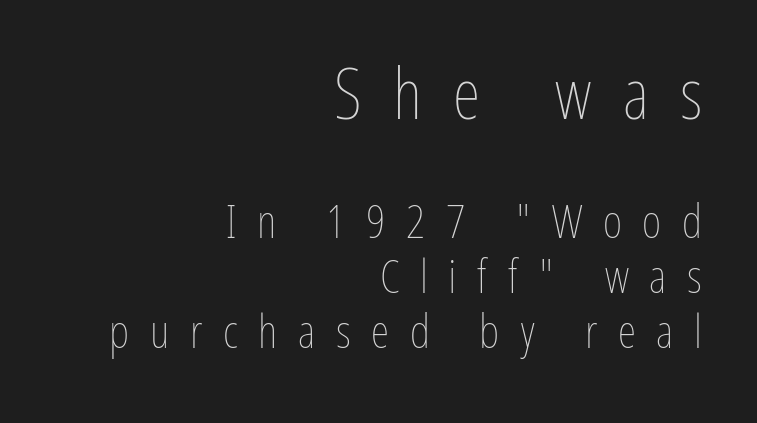
{"italic": "no", "bold": "no", "weight": "thin", "width": "condensed", "stroke_contrast": "low", "x_height": "medium", "monospaced": "no", "underline": "no", "align": "right", "line_spacing_ratio": 1.17, "letter_spacing": "wide", "letter_spacing_em": 0.44, "larger_block": "first", "size_ratio": 1.51, "glyph_px": 71}
